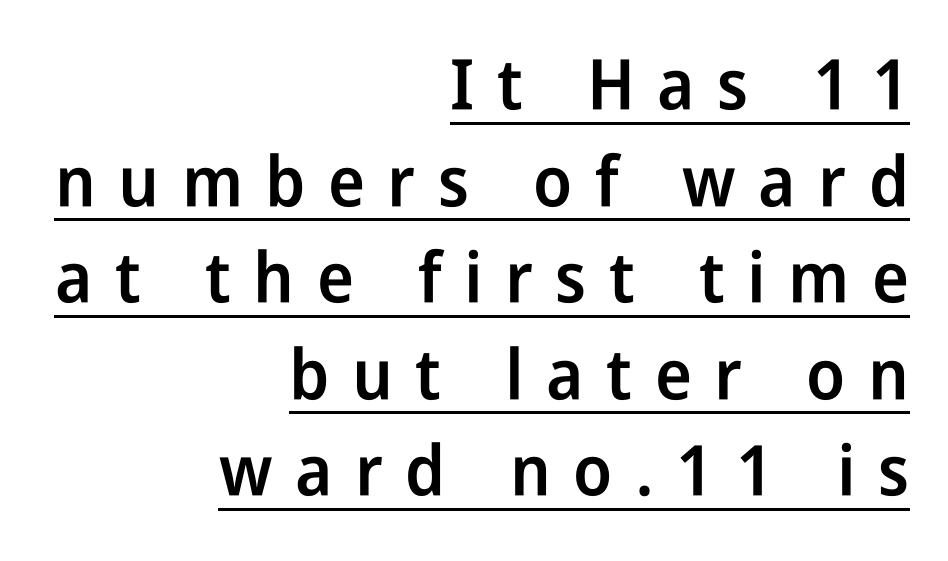
The image shows 70 px semibold, condensed sans-serif type, upright; set right-aligned, normal line spacing (1.38x), unusually wide letter spacing (+0.32 em), underlined; low stroke contrast and a medium x-height.
